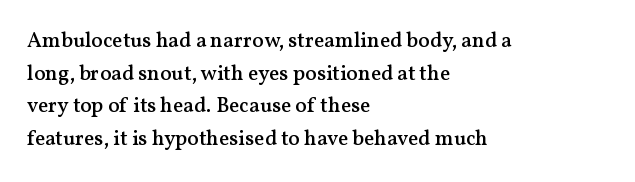
The image shows 21 px text type, upright; set left-aligned, normal line spacing (1.55x), normal letter spacing, not underlined.
